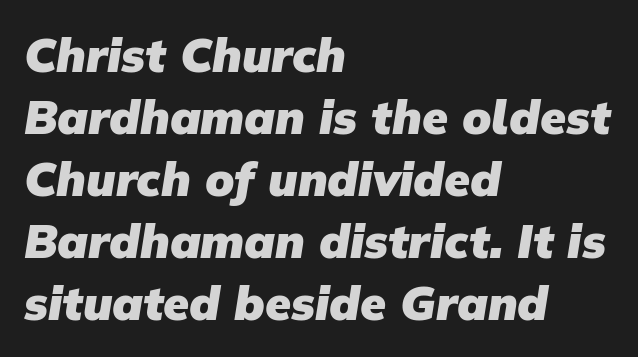
Q: Is the text bold? A: Yes.
Q: Is the typeface a serif or a sans-serif typeface? A: Sans-serif.
Q: Is the text underlined? A: No.
Q: How is the paragraph aligned? A: Left-aligned.
Q: Is the spacing between letters normal or unusually wide? A: Normal.
Q: Is the spacing between lines tight, normal or loose? A: Normal.
Q: Width (condensed, normal, or wide)? A: Normal.
Q: Stroke contrast? A: Low.
Q: x-height? A: Medium.
Q: Monospaced? A: No.
